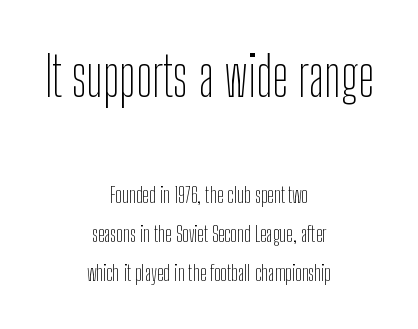
Q: Is the text bold? A: No.
Q: Is the text italic (slanted)? A: No, it is upright.
Q: Is the typeface a serif or a sans-serif typeface? A: Sans-serif.
Q: Is the text underlined? A: No.
Q: How is the paragraph aligned? A: Centered.
Q: Is the spacing between letters normal or unusually wide? A: Normal.
Q: Which block of text is set in a larger size, the first (top) or the second (bottom)? A: The first (top) one.
Q: Width (condensed, normal, or wide)? A: Condensed.
Q: Stroke contrast? A: Low.
Q: x-height? A: Medium.
Q: Monospaced? A: No.
